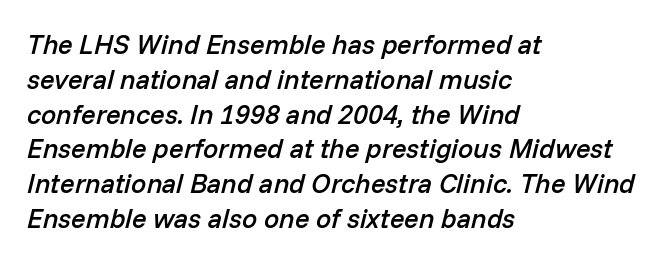
The image shows 27 px text type, italic (leaning right); set left-aligned, normal line spacing (1.29x), normal letter spacing, not underlined.
